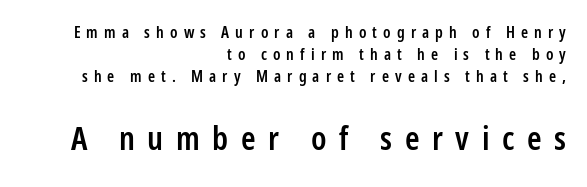
The image shows 33 px semibold, condensed sans-serif type, upright; set right-aligned, normal line spacing (1.39x), unusually wide letter spacing (+0.38 em), not underlined; the second (bottom) block is 2.06x larger; low stroke contrast and a medium x-height.
